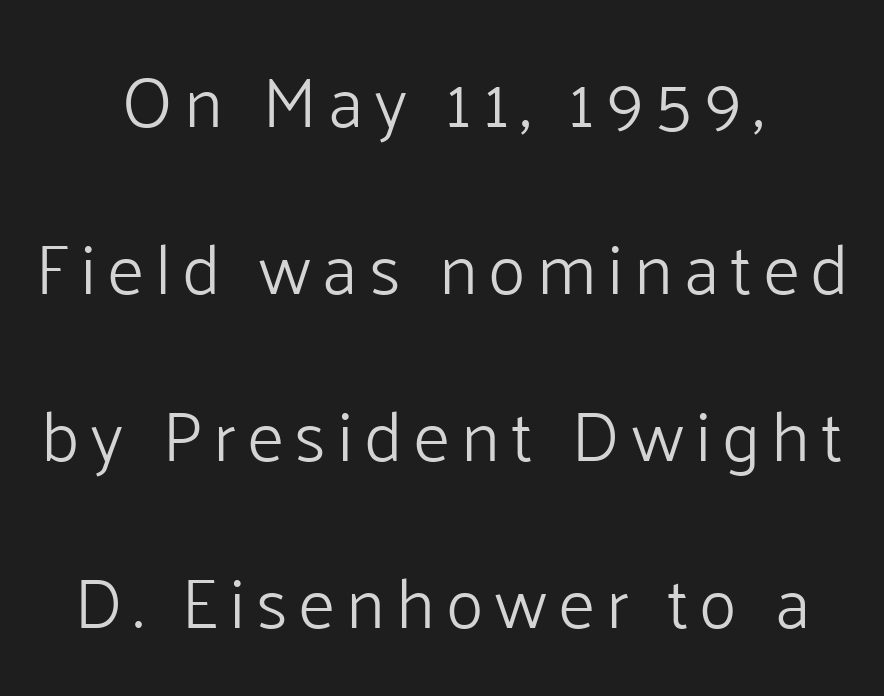
Q: Is the text bold? A: No.
Q: Is the text italic (slanted)? A: No, it is upright.
Q: Is the typeface a serif or a sans-serif typeface? A: Sans-serif.
Q: Is the text underlined? A: No.
Q: How is the paragraph aligned? A: Centered.
Q: Is the spacing between lines tight, normal or loose? A: Loose.
Q: Width (condensed, normal, or wide)? A: Normal.
Q: Stroke contrast? A: Low.
Q: x-height? A: Medium.
Q: Monospaced? A: No.
